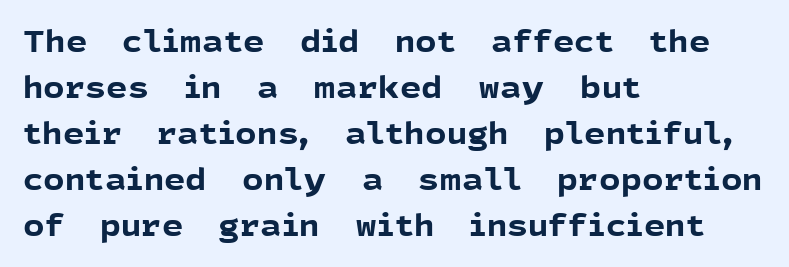
The image shows 30 px bold sans-serif type, upright; set left-aligned, normal line spacing (1.53x), normal letter spacing, not underlined; a medium x-height.
